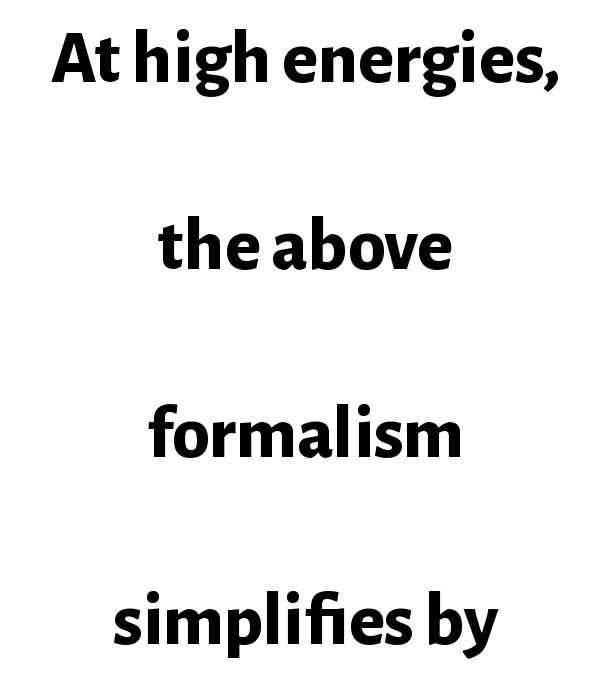
{"serif": "no", "italic": "no", "bold": "yes", "weight": "bold", "width": "normal", "stroke_contrast": "low", "x_height": "medium", "monospaced": "no", "underline": "no", "align": "center", "line_spacing": "loose", "line_spacing_ratio": 2.5, "letter_spacing": "normal", "letter_spacing_em": 0.0, "glyph_px": 75}
